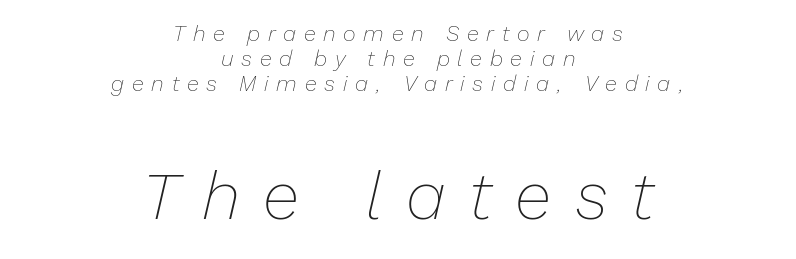
{"italic": "yes", "lean": "right", "slant_degrees": 13, "bold": "no", "weight": "thin", "width": "normal", "stroke_contrast": "low", "x_height": "medium", "monospaced": "no", "underline": "no", "align": "center", "line_spacing": "tight", "line_spacing_ratio": 1.13, "letter_spacing": "wide", "letter_spacing_em": 0.35, "larger_block": "second", "size_ratio": 3.05, "glyph_px": 67}
